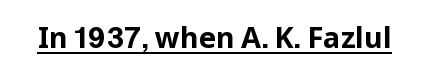
Q: Is the text bold? A: Yes.
Q: Is the text italic (slanted)? A: No, it is upright.
Q: Is the typeface a serif or a sans-serif typeface? A: Sans-serif.
Q: Is the text underlined? A: Yes.
Q: Is the spacing between letters normal or unusually wide? A: Normal.
Q: Width (condensed, normal, or wide)? A: Normal.
Q: Stroke contrast? A: Low.
Q: x-height? A: Medium.
Q: Monospaced? A: No.
